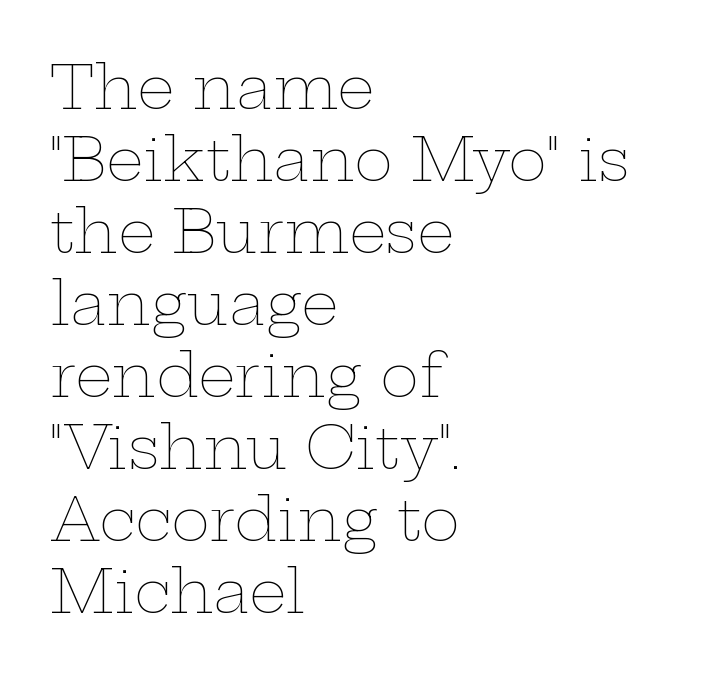
Q: Is the text bold? A: No.
Q: Is the text italic (slanted)? A: No, it is upright.
Q: Is the text underlined? A: No.
Q: How is the paragraph aligned? A: Left-aligned.
Q: Is the spacing between letters normal or unusually wide? A: Normal.
Q: Width (condensed, normal, or wide)? A: Wide.
Q: Stroke contrast? A: Low.
Q: x-height? A: Medium.
Q: Monospaced? A: No.
